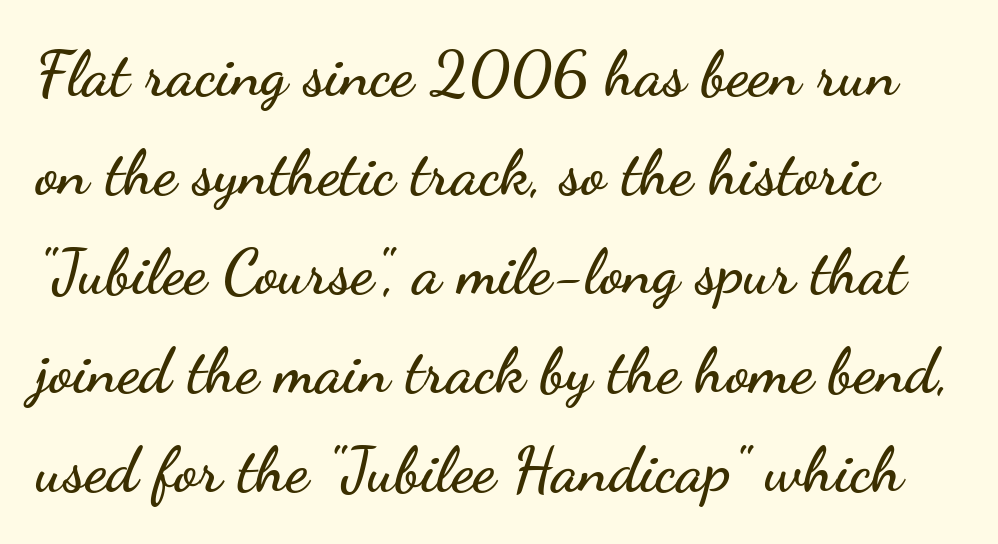
{"serif": "no", "width": "wide", "stroke_contrast": "low", "x_height": "small", "monospaced": "no", "underline": "no", "line_spacing": "normal", "line_spacing_ratio": 1.57, "letter_spacing": "normal", "letter_spacing_em": 0.0, "glyph_px": 63}
